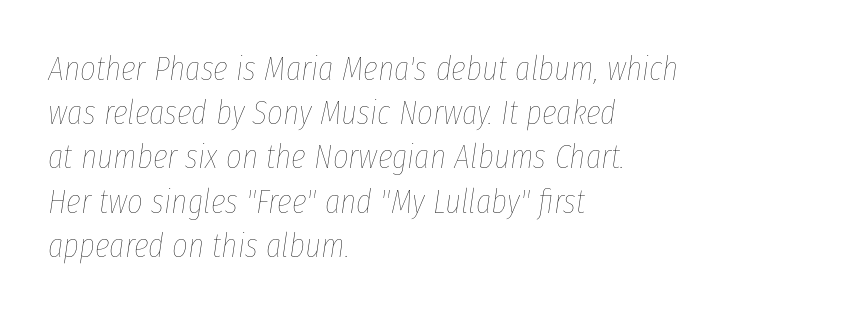
The image shows 34 px thin, condensed type, italic (leaning right); set left-aligned, normal line spacing (1.3x), normal letter spacing, not underlined; low stroke contrast and a medium x-height.
